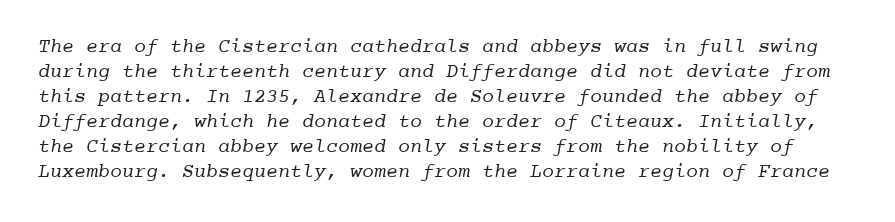
Baseline-to-baseline distance is the conventional proportion of letter height. A typesetter would call this zero additional tracking. The letters look calm and open, with moderate or lighter stems. Underline: absent.
